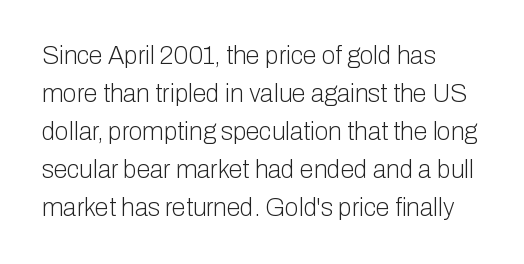
The font's upright variant was chosen for this text. The specimen omits any rule beneath the text block's lines. All the whitespace from short lines collects on the right. Tracking here is standard; glyphs follow each other at the usual distance.
